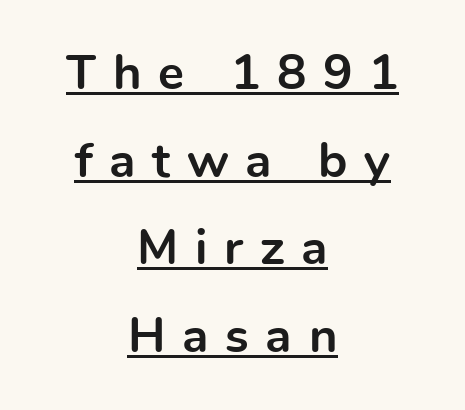
Observe the wide spacing: letters keep a clear distance from each other. This is underlined copy, the kind a proofreader might mark for attention. The letters advance in unequal steps, a hallmark of proportional type. Leftover space on each line is divided equally before and after the words. Does the lettering tilt? It doesn't — this is upright.
